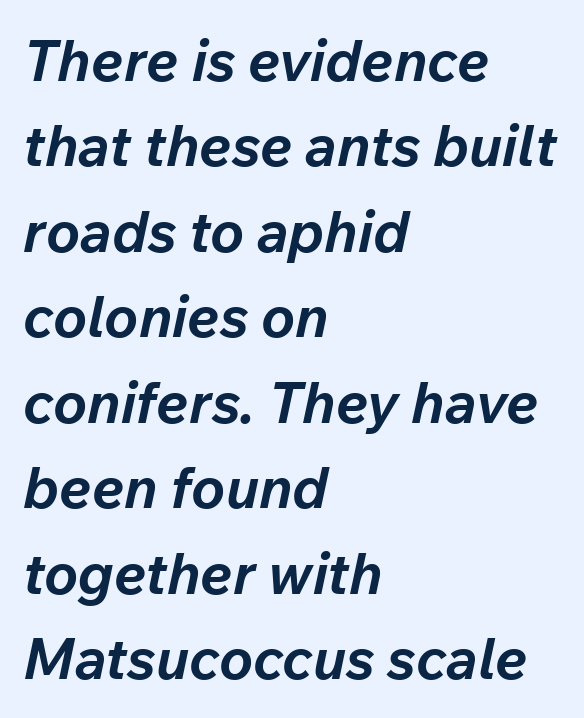
{"italic": "yes", "lean": "right", "slant_degrees": 12, "bold": "yes", "weight": "bold", "width": "normal", "stroke_contrast": "low", "x_height": "medium", "monospaced": "no", "underline": "no", "align": "left", "line_spacing": "normal", "line_spacing_ratio": 1.5, "letter_spacing": "normal", "letter_spacing_em": 0.0, "glyph_px": 57}
